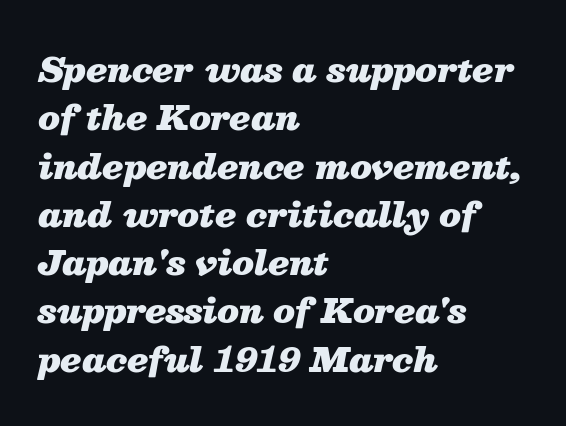
Strokes here are thick enough to call this a true bold. Normally led — the rows are evenly, conventionally spaced. Default kerning and tracking; the words read as compact shapes. Character widths vary here, with narrow letters taking less room than wide ones. The lettering tilts uniformly, giving the passage an italic look. Reading down the block, your eye returns to a fixed left position each line.
